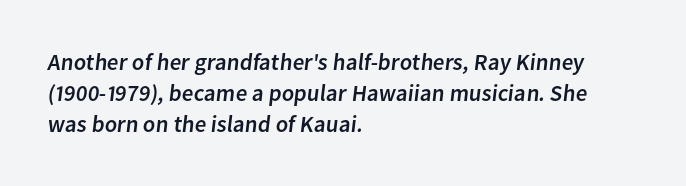
Q: Is the text underlined? A: No.
Q: How is the paragraph aligned? A: Left-aligned.
Q: Is the spacing between letters normal or unusually wide? A: Normal.
Q: Is the spacing between lines tight, normal or loose? A: Normal.
